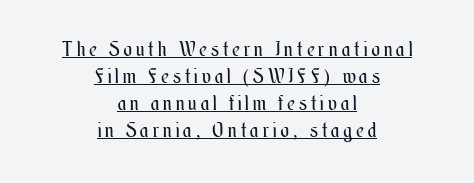
{"italic": "no", "bold": "no", "underline": "yes", "align": "center", "line_spacing": "normal", "line_spacing_ratio": 1.35, "letter_spacing": "wide", "letter_spacing_em": 0.21, "glyph_px": 20}
